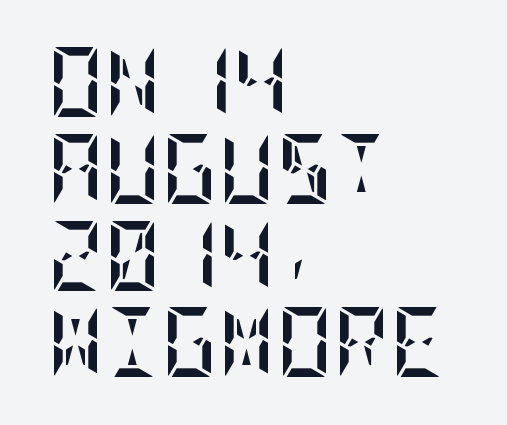
Just letters on the line, the space beneath them empty. You could call the tracking neutral — neither tight nor loose. Caption: multi-line text, flush left, ragged right. On the weight axis this lands at bold, roughly 700.
